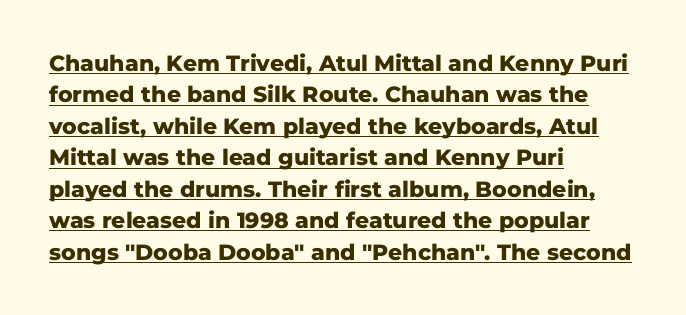
Q: Is the text bold? A: Yes.
Q: Is the text italic (slanted)? A: No, it is upright.
Q: Is the text underlined? A: Yes.
Q: How is the paragraph aligned? A: Left-aligned.
Q: Is the spacing between letters normal or unusually wide? A: Normal.
Q: Is the spacing between lines tight, normal or loose? A: Normal.
